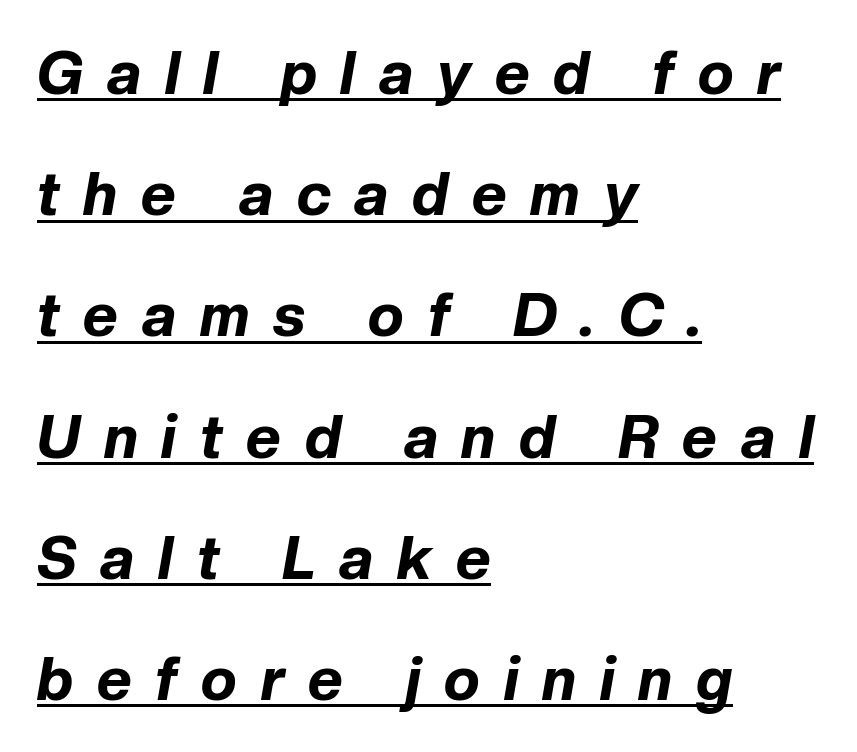
Q: Is the text bold? A: Yes.
Q: Is the text italic (slanted)? A: Yes, it leans right by about 10 degrees.
Q: Is the text underlined? A: Yes.
Q: How is the paragraph aligned? A: Left-aligned.
Q: Is the spacing between letters normal or unusually wide? A: Unusually wide.
Q: Is the spacing between lines tight, normal or loose? A: Loose.
Q: Width (condensed, normal, or wide)? A: Normal.
Q: Stroke contrast? A: Low.
Q: x-height? A: Medium.
Q: Monospaced? A: No.
